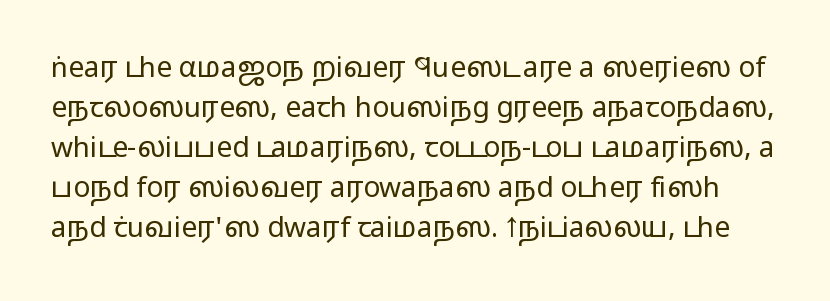
The image shows 28 px light, wide sans-serif type, upright; set normal line spacing (1.43x), normal letter spacing, not underlined; low stroke contrast and a medium x-height.
